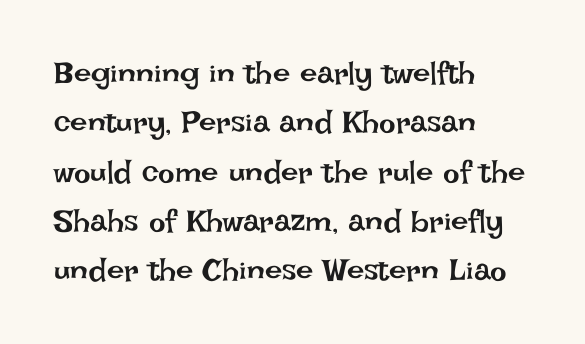
The image shows 31 px regular-weight type, upright; set left-aligned, normal line spacing (1.59x), normal letter spacing, not underlined; low stroke contrast and a large x-height.
